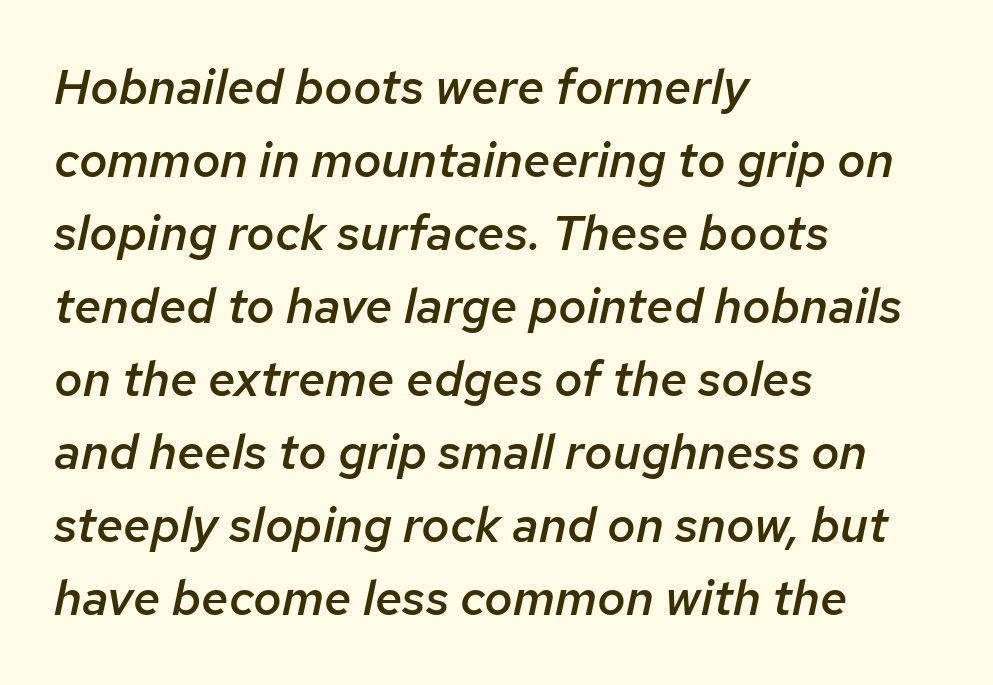
The image shows 49 px semibold type, italic (leaning right); set left-aligned, normal line spacing (1.49x), normal letter spacing, not underlined; low stroke contrast and a medium x-height.
